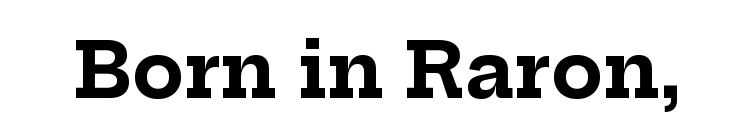
The image shows 76 px bold serif type, upright; set normal letter spacing, not underlined; low stroke contrast and a medium x-height.
